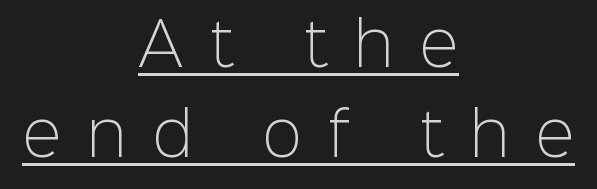
Leading matches the norm, producing a regular column. Italic: no, the glyphs are upright roman. The compositor balanced each line on the midline. Grotesque or geometric, the face here clearly has no serifs. Glance below the letters and you will spot a drawn line. The face used here is rendered with a markedly widened letterfit.
